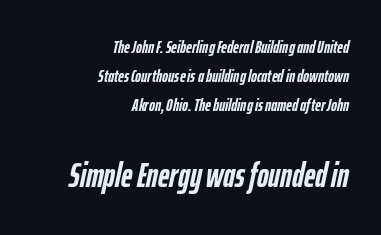
{"italic": "yes", "lean": "right", "slant_degrees": 12, "bold": "yes", "weight": "semibold", "width": "condensed", "stroke_contrast": "low", "x_height": "medium", "monospaced": "no", "underline": "no", "align": "right", "line_spacing": "normal", "line_spacing_ratio": 1.61, "letter_spacing": "normal", "letter_spacing_em": 0.0, "larger_block": "second", "size_ratio": 1.94, "glyph_px": 35}
